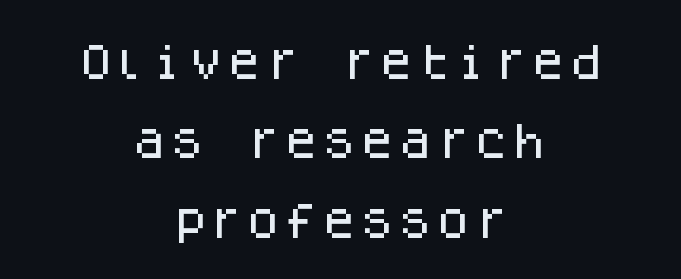
The face used here is rendered with its standard letterfit. These lines are rendered in a fixed-pitch font. This sample is center-justified, so both line endings float freely. Look at the bottom of the vertical strokes: they stop flat, with no serifs.
